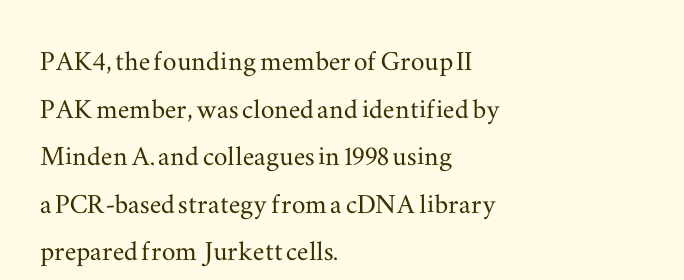
Tall strokes in this sample are plumb rather than angled. Whoever set this chose a conventional vertical rhythm. This sample has the flowing, uneven cadence of proportional lettering. The letters sit at their default tracking, neither squeezed nor spread. The characters display serif detailing at their extremities. The words here are not underlined.
